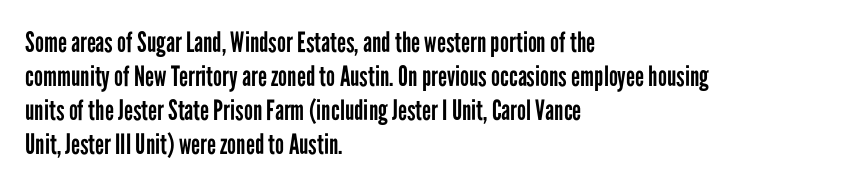
Q: Is the text bold? A: No.
Q: Is the text italic (slanted)? A: No, it is upright.
Q: Is the typeface a serif or a sans-serif typeface? A: Sans-serif.
Q: Is the text underlined? A: No.
Q: How is the paragraph aligned? A: Left-aligned.
Q: Is the spacing between letters normal or unusually wide? A: Normal.
Q: Width (condensed, normal, or wide)? A: Condensed.
Q: Stroke contrast? A: Low.
Q: x-height? A: Medium.
Q: Monospaced? A: No.
